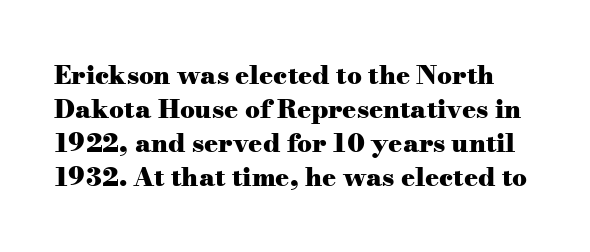
The image shows 26 px bold type, upright; set normal line spacing (1.31x), normal letter spacing, not underlined.
